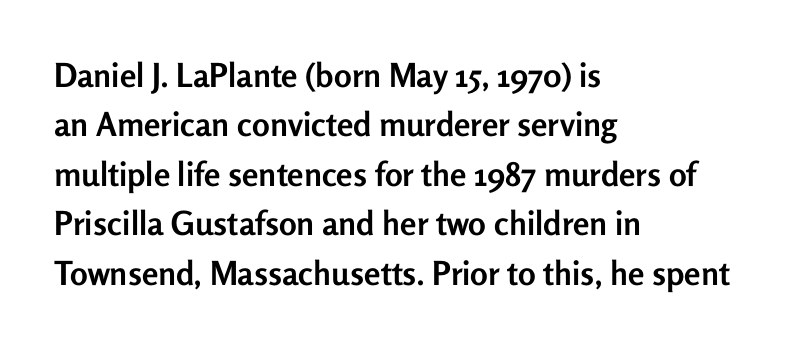
Rows of type keep a routine distance in the vertical direction. This sample uses plain, unmodified letter spacing. In terms of weight, the rendering is a true, heavy bold. These lines are set flush left with a ragged right edge.
